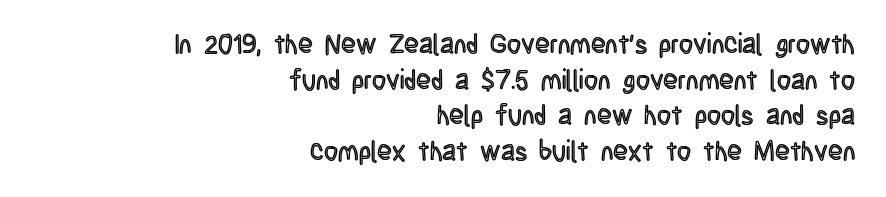
{"italic": "no", "underline": "no", "align": "right", "line_spacing": "normal", "line_spacing_ratio": 1.32, "letter_spacing": "normal", "letter_spacing_em": 0.0, "glyph_px": 27}
